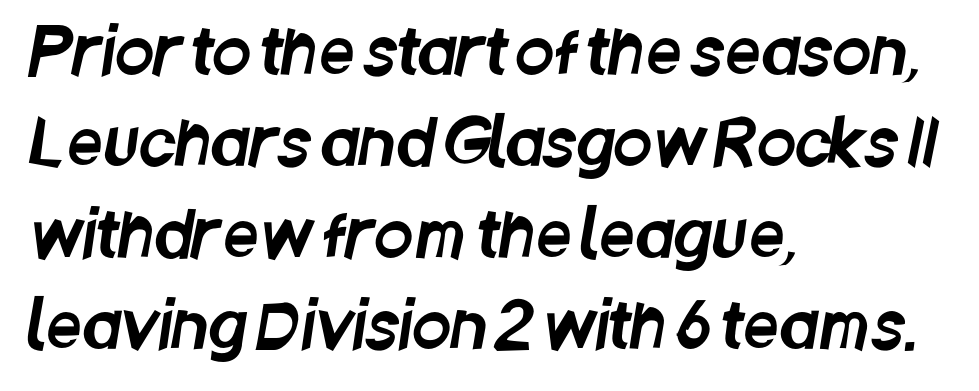
{"serif": "no", "width": "condensed", "stroke_contrast": "low", "x_height": "large", "monospaced": "no", "underline": "no", "align": "left", "line_spacing": "normal", "line_spacing_ratio": 1.45, "letter_spacing": "normal", "letter_spacing_em": 0.0, "glyph_px": 63}
